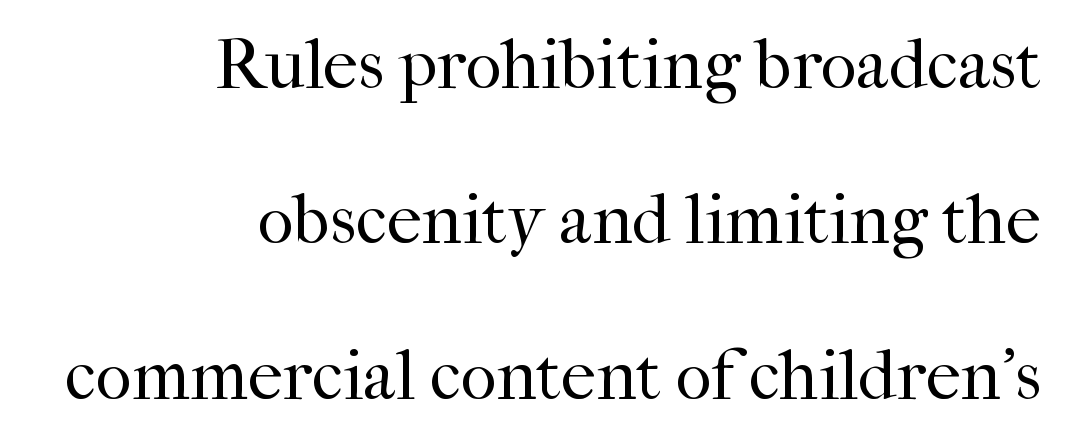
{"serif": "yes", "italic": "no", "bold": "no", "weight": "regular", "width": "normal", "stroke_contrast": "high", "x_height": "medium", "monospaced": "no", "underline": "no", "align": "right", "line_spacing": "loose", "line_spacing_ratio": 2.22, "letter_spacing": "normal", "letter_spacing_em": 0.0, "glyph_px": 70}
